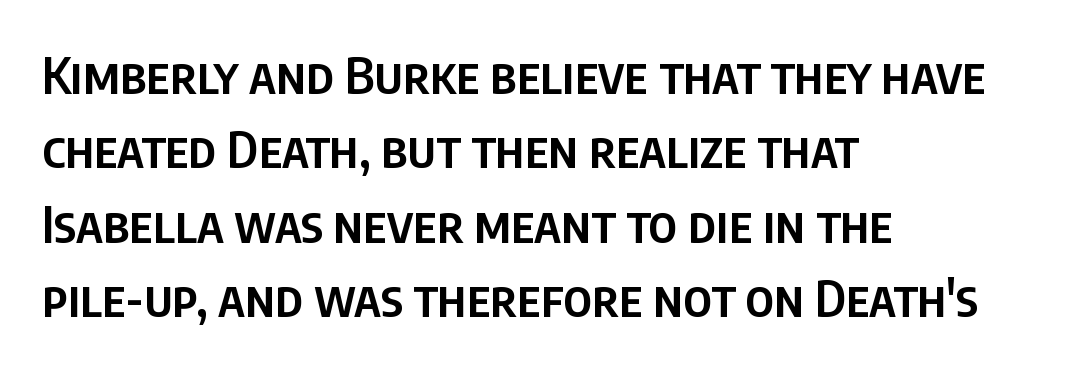
{"serif": "no", "italic": "no", "bold": "semi", "weight": "semibold", "width": "condensed", "stroke_contrast": "low", "x_height": "large", "monospaced": "no", "underline": "no", "align": "left", "line_spacing": "normal", "line_spacing_ratio": 1.49, "letter_spacing": "normal", "letter_spacing_em": 0.0, "glyph_px": 50}
